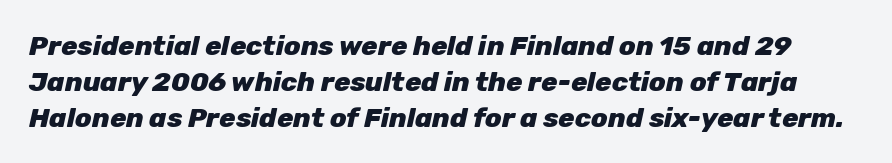
Q: Is the text bold? A: Yes.
Q: Is the text italic (slanted)? A: Yes, it leans right by about 12 degrees.
Q: Is the text underlined? A: No.
Q: Is the spacing between letters normal or unusually wide? A: Normal.
Q: Is the spacing between lines tight, normal or loose? A: Normal.
